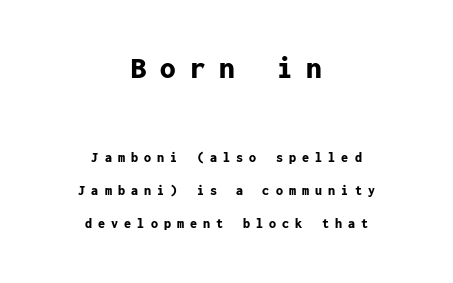
The string is rendered with underlining switched off. Look at the bottom of the vertical strokes: they stop flat, with no serifs. Summary of vertical rhythm: relaxed, with wide interline spacing. Two sizes are in play, and the larger belongs to the first block. In terms of posture, this sample is upright. The font is running at its bold setting.
